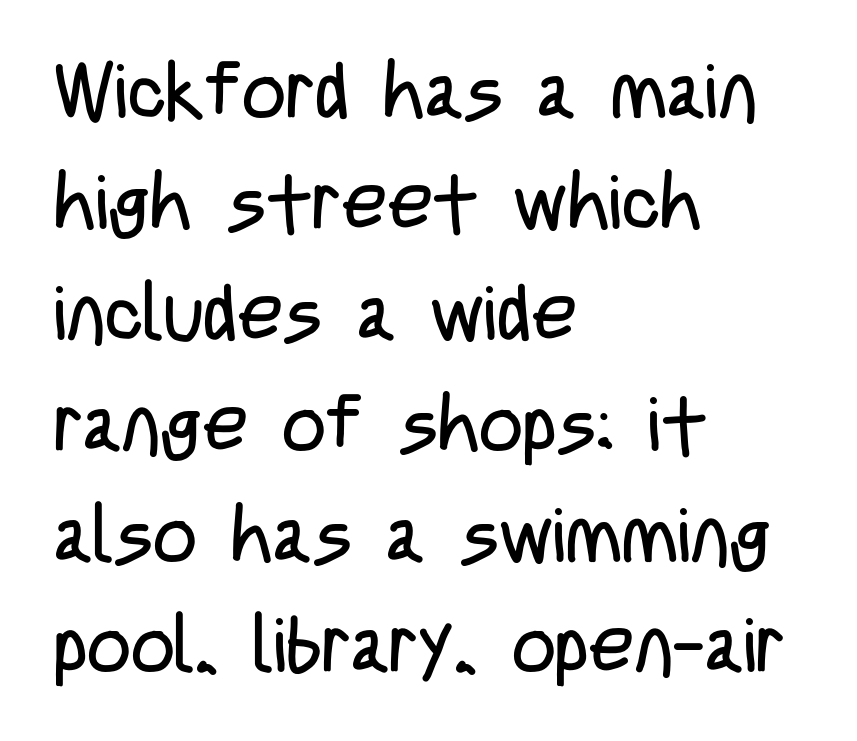
The image shows 77 px regular-weight, condensed sans-serif type, upright; set left-aligned, normal line spacing (1.44x), normal letter spacing, not underlined; low stroke contrast and a large x-height.
